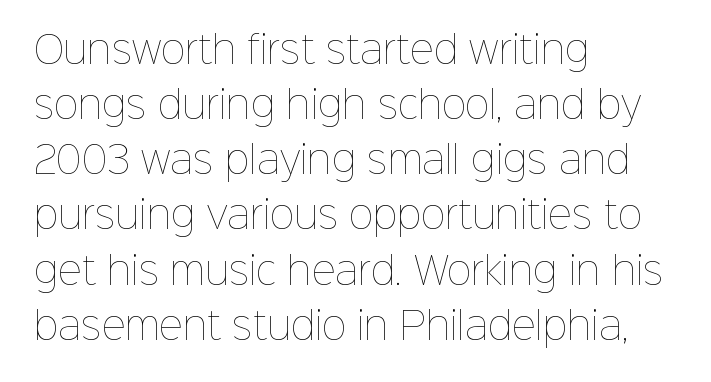
{"italic": "no", "bold": "no", "weight": "thin", "width": "normal", "stroke_contrast": "low", "x_height": "medium", "monospaced": "no", "underline": "no", "align": "left", "line_spacing": "normal", "line_spacing_ratio": 1.49, "letter_spacing": "normal", "letter_spacing_em": 0.0, "glyph_px": 37}
